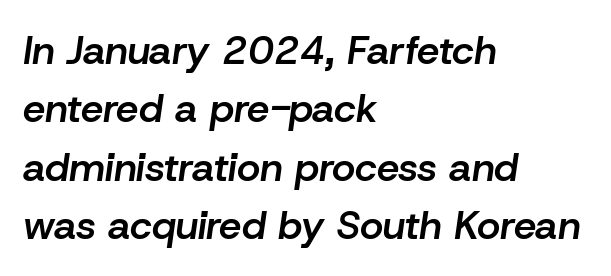
The axis of the letterforms is tilted away from vertical. Each letter keeps its own natural width here, so spacing adapts to shape. Underline: absent. The leading is moderate, giving the passage an even texture.
